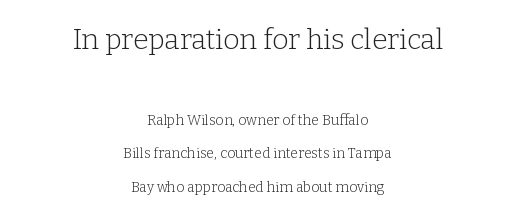
The image shows 28 px light serif type, upright; set centered, loose line spacing (2.38x), normal letter spacing, not underlined; the first (top) block is 2.0x larger; low stroke contrast and a medium x-height.
